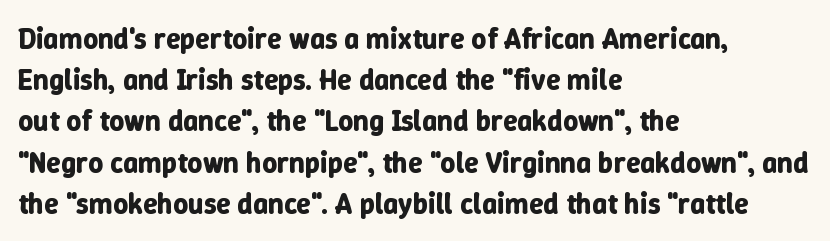
Note the varied advance widths — an 'i' is clearly narrower than an 'm'. The setting favours the left margin, as ordinary paragraphs usually do. Every letter is thick-stroked: bold, no question. No word sits above an underline.
